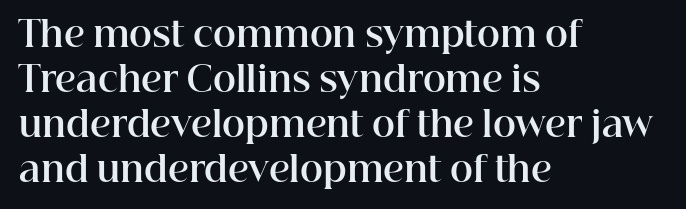
Q: Is the text bold? A: Yes.
Q: Is the text italic (slanted)? A: No, it is upright.
Q: Is the typeface a serif or a sans-serif typeface? A: Serif.
Q: Is the text underlined? A: No.
Q: How is the paragraph aligned? A: Left-aligned.
Q: Is the spacing between letters normal or unusually wide? A: Normal.
Q: Is the spacing between lines tight, normal or loose? A: Normal.
Q: Width (condensed, normal, or wide)? A: Normal.
Q: Stroke contrast? A: High.
Q: x-height? A: Medium.
Q: Monospaced? A: No.
